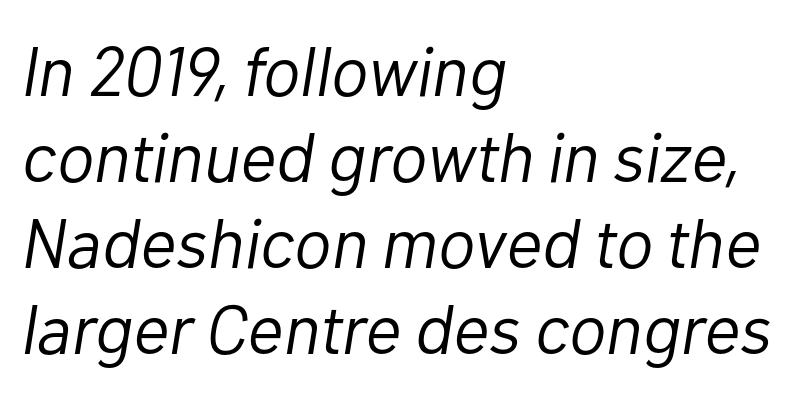
Q: Is the text bold? A: No.
Q: Is the text italic (slanted)? A: Yes, it leans right by about 10 degrees.
Q: Is the text underlined? A: No.
Q: How is the paragraph aligned? A: Left-aligned.
Q: Is the spacing between letters normal or unusually wide? A: Normal.
Q: Width (condensed, normal, or wide)? A: Normal.
Q: Stroke contrast? A: Low.
Q: x-height? A: Medium.
Q: Monospaced? A: No.
